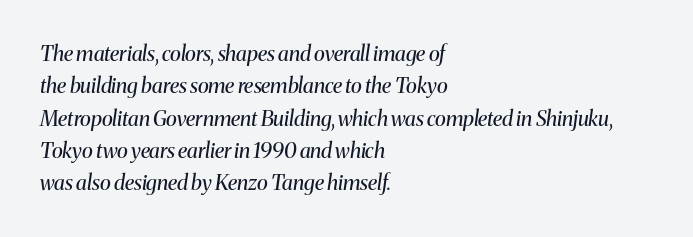
Q: Is the text bold? A: No.
Q: Is the text italic (slanted)? A: Yes, it leans right by about 8 degrees.
Q: Is the text underlined? A: No.
Q: How is the paragraph aligned? A: Left-aligned.
Q: Is the spacing between letters normal or unusually wide? A: Normal.
Q: Is the spacing between lines tight, normal or loose? A: Normal.
